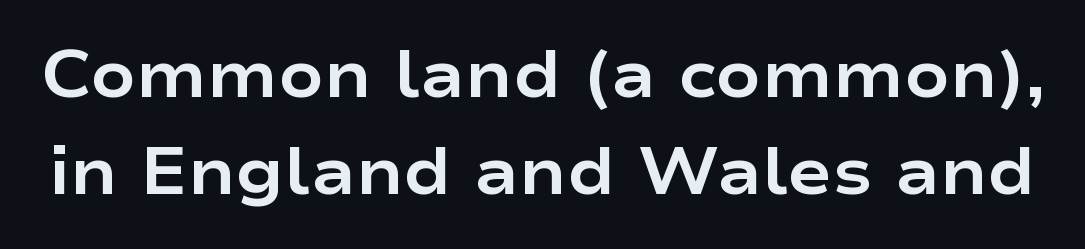
{"serif": "no", "italic": "no", "bold": "yes", "weight": "bold", "width": "wide", "stroke_contrast": "low", "x_height": "medium", "monospaced": "no", "underline": "no", "line_spacing": "normal", "line_spacing_ratio": 1.47, "letter_spacing": "normal", "letter_spacing_em": 0.0, "glyph_px": 66}
